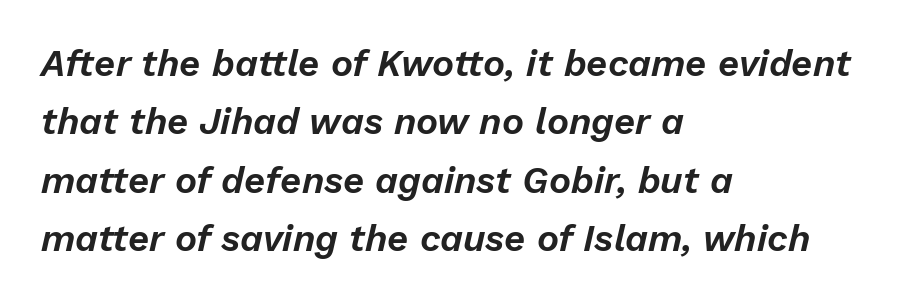
Q: Is the text italic (slanted)? A: Yes, it leans right by about 13 degrees.
Q: Is the text underlined? A: No.
Q: How is the paragraph aligned? A: Left-aligned.
Q: Is the spacing between letters normal or unusually wide? A: Normal.
Q: Is the spacing between lines tight, normal or loose? A: Normal.
Q: Width (condensed, normal, or wide)? A: Normal.
Q: Stroke contrast? A: Low.
Q: x-height? A: Medium.
Q: Monospaced? A: No.
